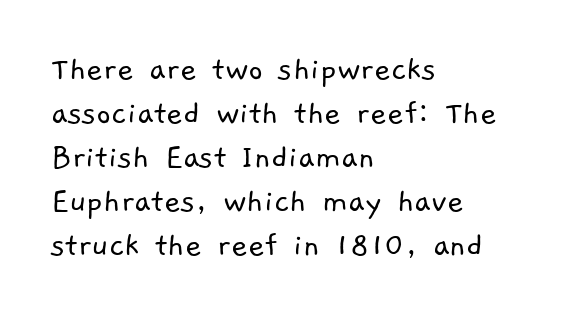
Observe the ordinary spacing: letters are neighbours, not strangers. A typesetter would label this face a sans. Varying glyph widths throughout — classic text-font behaviour. Teacher's note: observe the even left margin — that is flush-left alignment.
